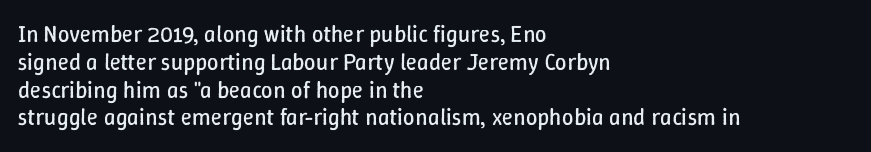
The image shows 23 px text type, upright; set left-aligned, line spacing 1.21x, normal letter spacing, not underlined.
